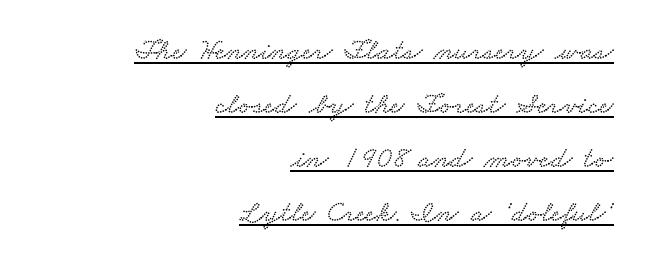
Q: Is the typeface a serif or a sans-serif typeface? A: Serif.
Q: Is the text underlined? A: Yes.
Q: How is the paragraph aligned? A: Right-aligned.
Q: Is the spacing between letters normal or unusually wide? A: Normal.
Q: Width (condensed, normal, or wide)? A: Wide.
Q: Stroke contrast? A: Low.
Q: x-height? A: Small.
Q: Monospaced? A: No.
